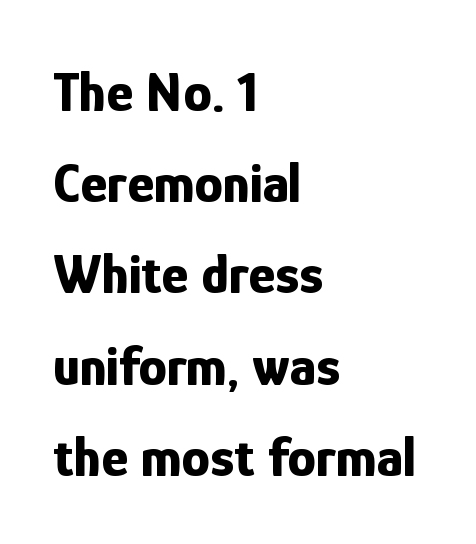
The image shows 57 px bold, condensed sans-serif type, upright; set left-aligned, normal line spacing (1.6x), normal letter spacing, not underlined; low stroke contrast and a medium x-height.
